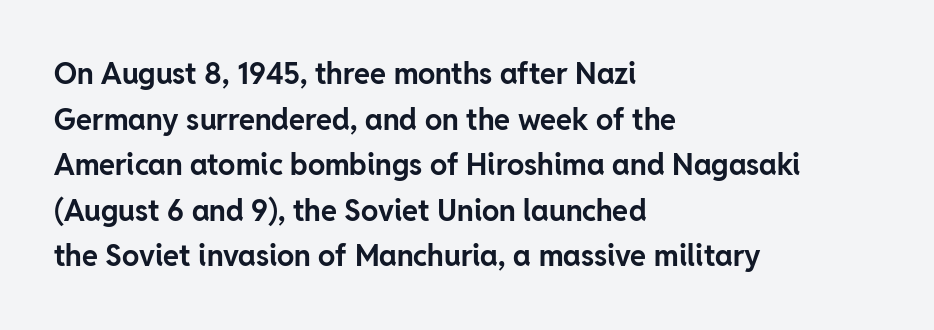
Q: Is the text bold? A: Yes.
Q: Is the text italic (slanted)? A: No, it is upright.
Q: Is the typeface a serif or a sans-serif typeface? A: Sans-serif.
Q: Is the text underlined? A: No.
Q: How is the paragraph aligned? A: Left-aligned.
Q: Is the spacing between letters normal or unusually wide? A: Normal.
Q: Is the spacing between lines tight, normal or loose? A: Normal.
Q: Width (condensed, normal, or wide)? A: Normal.
Q: Stroke contrast? A: Low.
Q: x-height? A: Medium.
Q: Monospaced? A: No.
